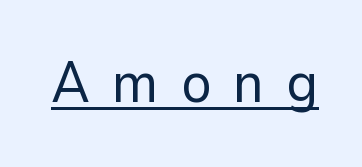
{"serif": "no", "italic": "no", "bold": "no", "weight": "regular", "width": "normal", "stroke_contrast": "low", "x_height": "medium", "monospaced": "no", "underline": "yes", "letter_spacing": "wide", "letter_spacing_em": 0.38, "glyph_px": 57}
